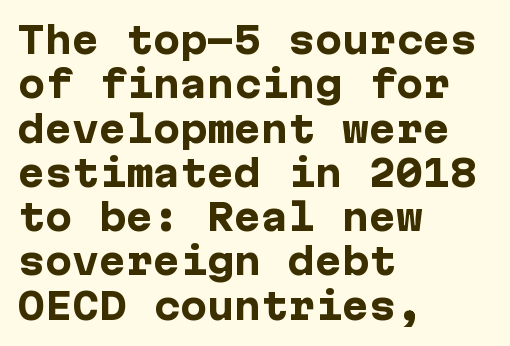
Q: Is the text bold? A: Yes.
Q: Is the text italic (slanted)? A: No, it is upright.
Q: Is the typeface a serif or a sans-serif typeface? A: Sans-serif.
Q: Is the text underlined? A: No.
Q: How is the paragraph aligned? A: Left-aligned.
Q: Is the spacing between letters normal or unusually wide? A: Normal.
Q: Width (condensed, normal, or wide)? A: Normal.
Q: Stroke contrast? A: Low.
Q: x-height? A: Medium.
